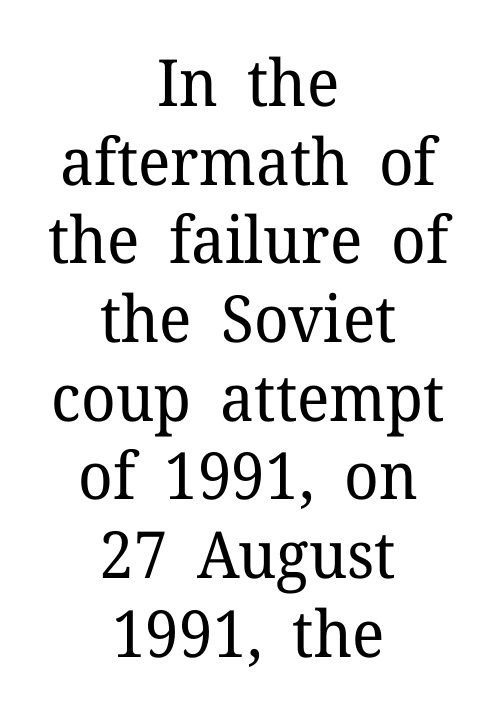
Q: Is the text bold? A: No.
Q: Is the text italic (slanted)? A: No, it is upright.
Q: Is the typeface a serif or a sans-serif typeface? A: Serif.
Q: Is the text underlined? A: No.
Q: How is the paragraph aligned? A: Centered.
Q: Is the spacing between letters normal or unusually wide? A: Normal.
Q: Width (condensed, normal, or wide)? A: Normal.
Q: Stroke contrast? A: Low.
Q: x-height? A: Medium.
Q: Monospaced? A: No.
